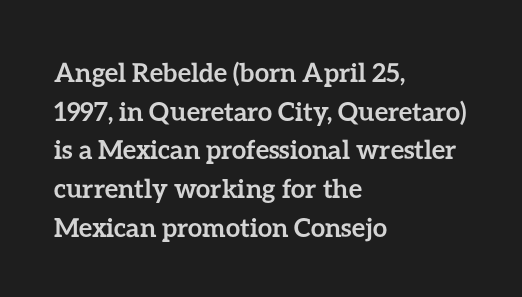
{"italic": "no", "bold": "yes", "underline": "no", "align": "left", "line_spacing": "normal", "line_spacing_ratio": 1.49, "letter_spacing": "normal", "letter_spacing_em": 0.0, "glyph_px": 26}
